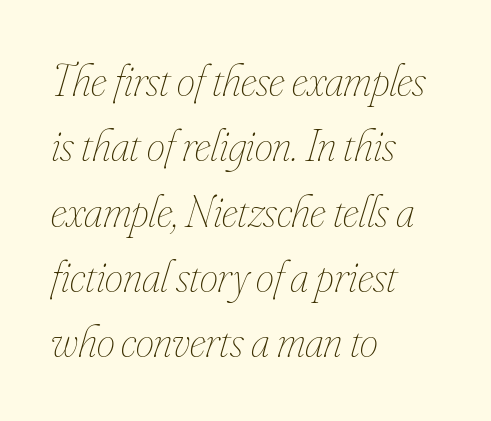
{"italic": "yes", "lean": "right", "slant_degrees": 16, "bold": "no", "weight": "thin", "width": "condensed", "stroke_contrast": "low", "x_height": "small", "monospaced": "no", "underline": "no", "align": "left", "line_spacing": "normal", "line_spacing_ratio": 1.42, "letter_spacing": "normal", "letter_spacing_em": 0.0, "glyph_px": 46}
